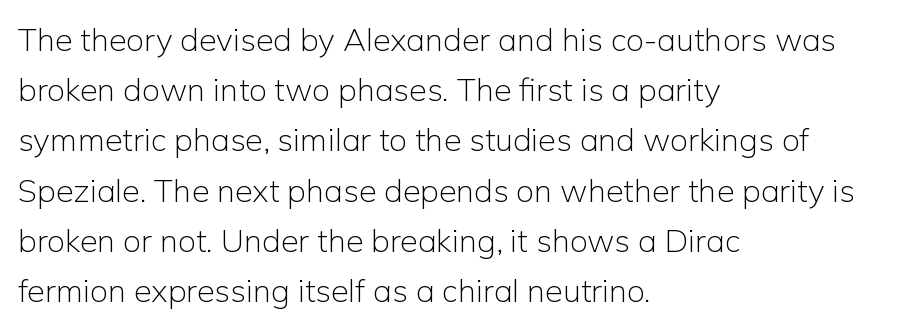
The image shows 32 px light sans-serif type, upright; set left-aligned, normal line spacing (1.57x), normal letter spacing, not underlined; low stroke contrast and a medium x-height.
